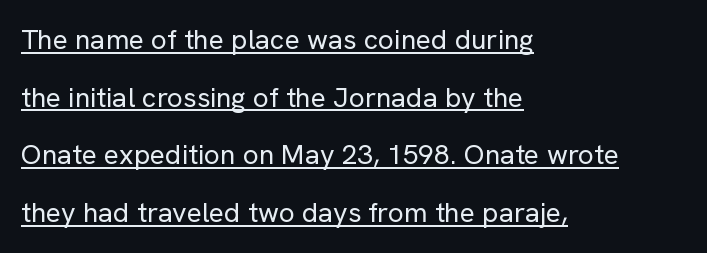
Q: Is the text bold? A: No.
Q: Is the text italic (slanted)? A: No, it is upright.
Q: Is the typeface a serif or a sans-serif typeface? A: Sans-serif.
Q: Is the text underlined? A: Yes.
Q: How is the paragraph aligned? A: Left-aligned.
Q: Is the spacing between letters normal or unusually wide? A: Normal.
Q: Is the spacing between lines tight, normal or loose? A: Loose.
Q: Width (condensed, normal, or wide)? A: Normal.
Q: Stroke contrast? A: Low.
Q: x-height? A: Medium.
Q: Monospaced? A: No.
